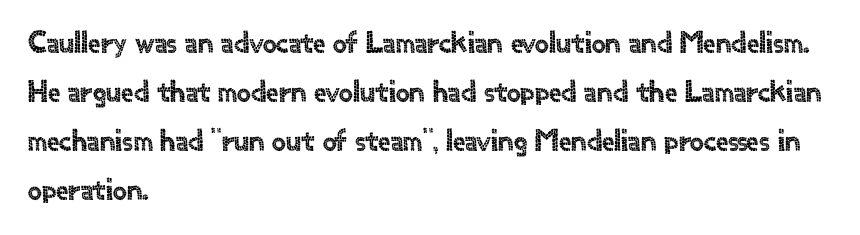
{"serif": "no", "italic": "no", "width": "normal", "x_height": "small", "monospaced": "no", "underline": "no", "align": "left", "line_spacing": "normal", "line_spacing_ratio": 1.58, "letter_spacing": "normal", "letter_spacing_em": 0.0, "glyph_px": 31}
